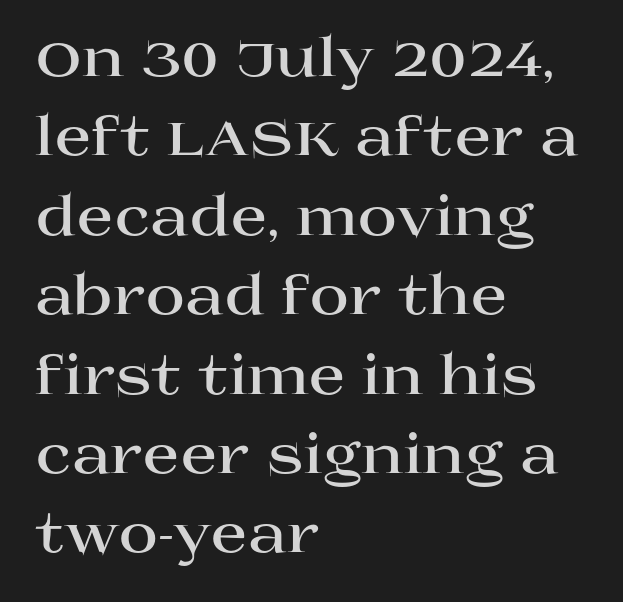
The image shows 54 px bold, wide serif type, upright; set left-aligned, normal line spacing (1.47x), normal letter spacing, not underlined; high stroke contrast and a large x-height.
